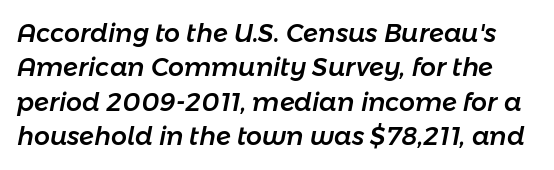
Successive baselines arrive at the customary interval. Each row of text sits above clean, open space. Emphasis-style slanted type is in use. Words appear dense and cohesive because spacing is normal.
